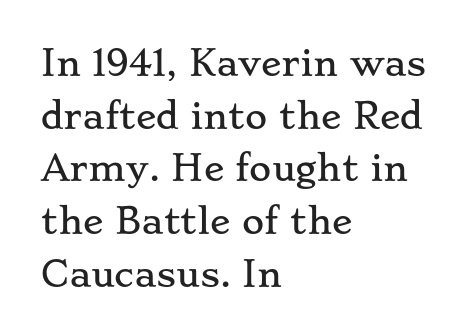
The designer left line spacing at the default. Check under the words: just untouched page. The rendering uses natural spacing where letterforms have individual widths. Yep, those are serifs on the letters.
